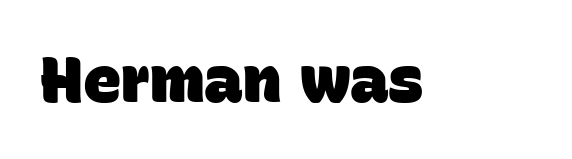
{"serif": "no", "bold": "yes", "weight": "heavy", "width": "normal", "stroke_contrast": "low", "x_height": "large", "monospaced": "no", "underline": "no", "letter_spacing": "normal", "letter_spacing_em": 0.0, "glyph_px": 64}
